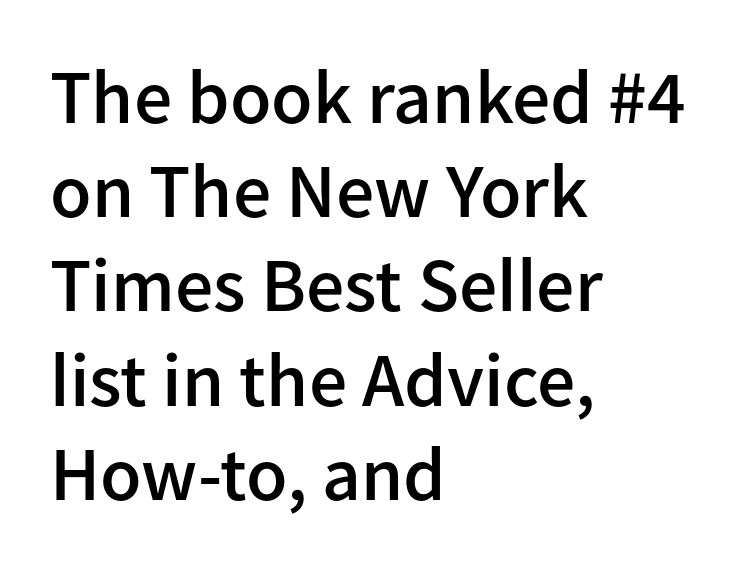
The image shows 76 px semibold sans-serif type, upright; set left-aligned, line spacing 1.24x, normal letter spacing, not underlined; low stroke contrast and a medium x-height.
